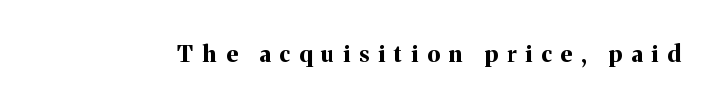
{"italic": "no", "bold": "yes", "underline": "no", "letter_spacing": "wide", "letter_spacing_em": 0.39, "glyph_px": 23}
